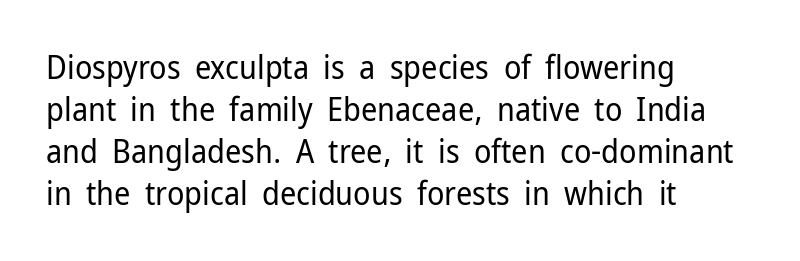
The image shows 32 px regular-weight sans-serif type, upright; set left-aligned, normal line spacing (1.31x), normal letter spacing, not underlined; low stroke contrast and a medium x-height.
